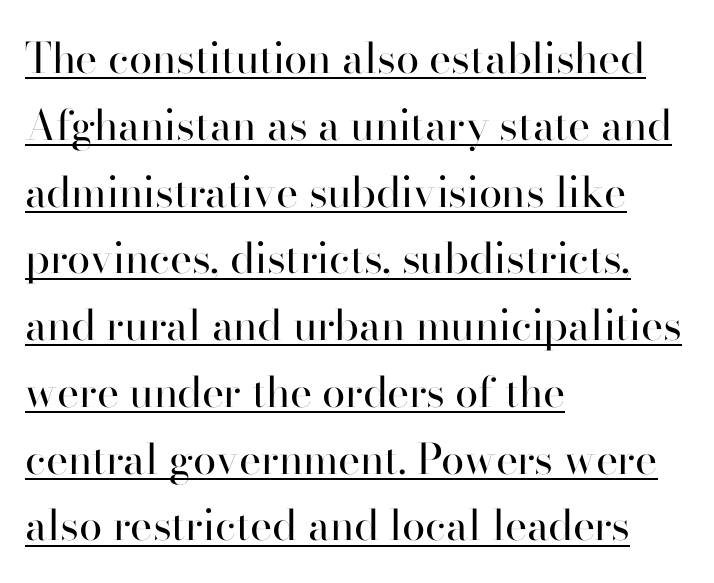
The sample's only ornament is a line tracing under the words. Tall strokes in this sample are plumb rather than angled. Compared with a centered layout, this one pins lines to the left instead. The rendering keeps characters at their native spacing. The passage shown stacks its lines at a standard gap. This rendering employs a face without finishing strokes, i.e., a sans-serif.
